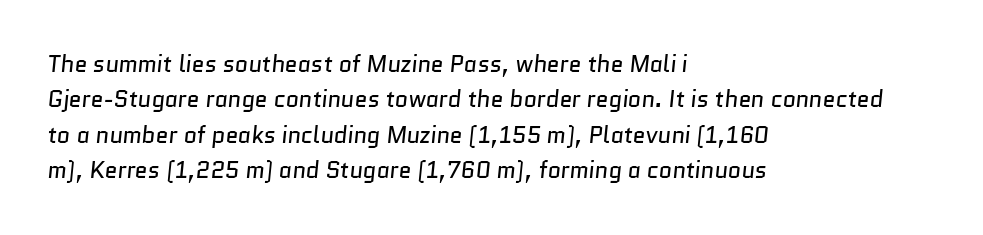
Q: Is the text bold? A: No.
Q: Is the text underlined? A: No.
Q: How is the paragraph aligned? A: Left-aligned.
Q: Is the spacing between letters normal or unusually wide? A: Normal.
Q: Is the spacing between lines tight, normal or loose? A: Normal.
